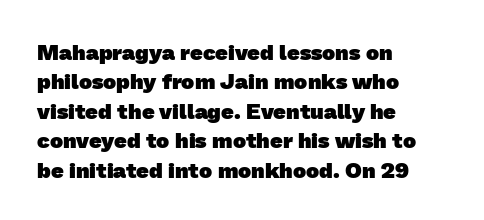
The passage shown has conventional tracking throughout. Bare-footed words on every line. These lines are set flush left with a ragged right edge. A normal amount of white space separates one row of letters from the next. Summary of weight: heavy, a full bold.
